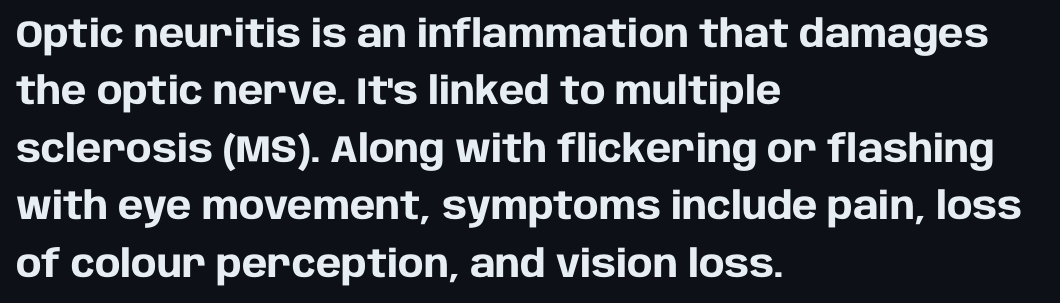
The image shows 38 px heavy sans-serif type, upright; set left-aligned, normal line spacing (1.51x), normal letter spacing, not underlined; low stroke contrast and a large x-height.
